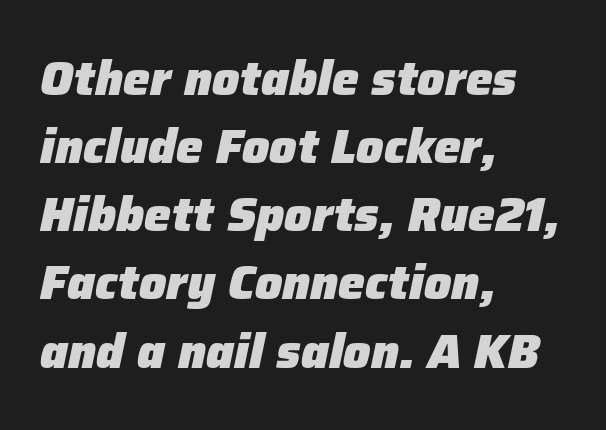
{"italic": "yes", "lean": "right", "slant_degrees": 12, "bold": "yes", "weight": "heavy", "width": "normal", "stroke_contrast": "low", "x_height": "medium", "monospaced": "no", "underline": "no", "align": "left", "line_spacing": "normal", "line_spacing_ratio": 1.42, "letter_spacing": "normal", "letter_spacing_em": 0.0, "glyph_px": 48}
